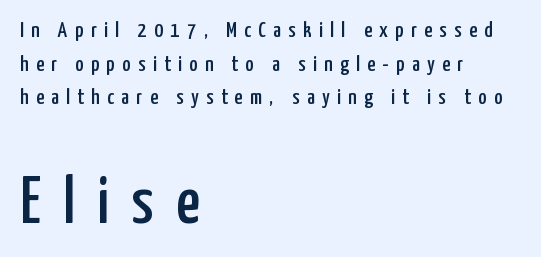
{"serif": "no", "italic": "no", "width": "condensed", "stroke_contrast": "low", "x_height": "medium", "monospaced": "no", "underline": "no", "align": "left", "line_spacing": "normal", "line_spacing_ratio": 1.53, "letter_spacing": "wide", "letter_spacing_em": 0.34, "larger_block": "second", "size_ratio": 3.0, "glyph_px": 66}
